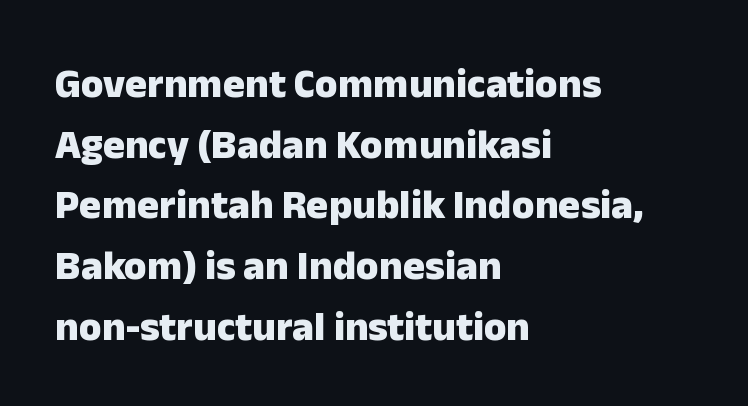
The rendering uses a bold face; every stroke is thick and dark. Proportional: the letters do not fall into vertical columns. The tracking reads as untouched default to a designer's eye. Compared with a centered layout, this one pins lines to the left instead. Serifs: no, the terminals of the letterforms are clean.
